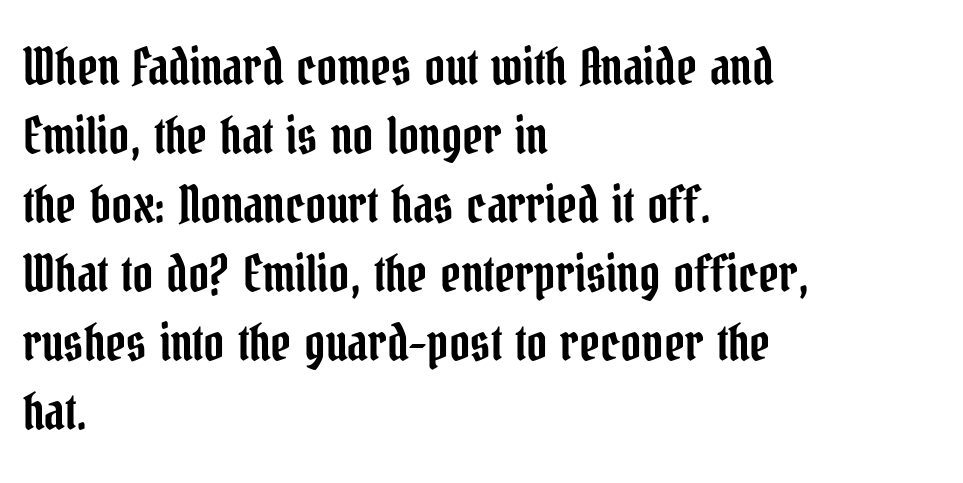
The image shows 50 px condensed serif type, upright; set left-aligned, normal line spacing (1.38x), normal letter spacing, not underlined; low stroke contrast and a medium x-height.
